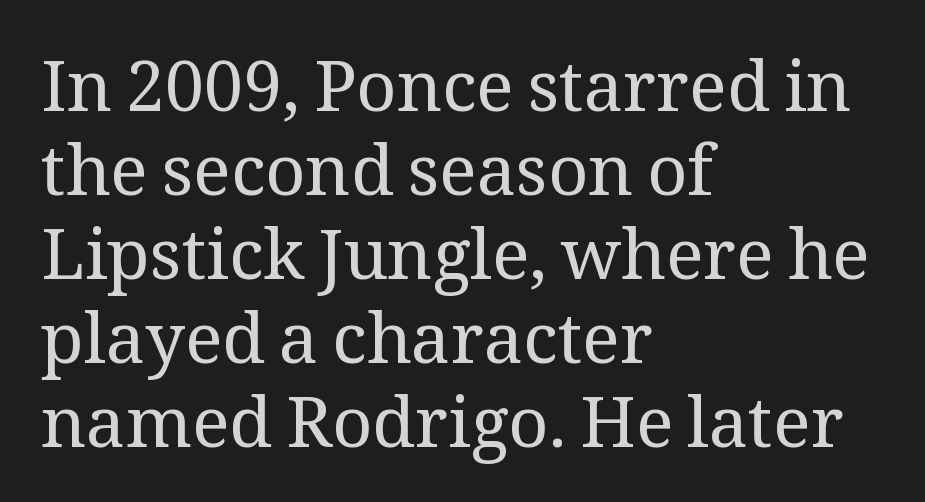
Q: Is the text bold? A: No.
Q: Is the text italic (slanted)? A: No, it is upright.
Q: Is the typeface a serif or a sans-serif typeface? A: Serif.
Q: Is the text underlined? A: No.
Q: How is the paragraph aligned? A: Left-aligned.
Q: Is the spacing between letters normal or unusually wide? A: Normal.
Q: Width (condensed, normal, or wide)? A: Normal.
Q: Stroke contrast? A: Medium.
Q: x-height? A: Medium.
Q: Monospaced? A: No.
